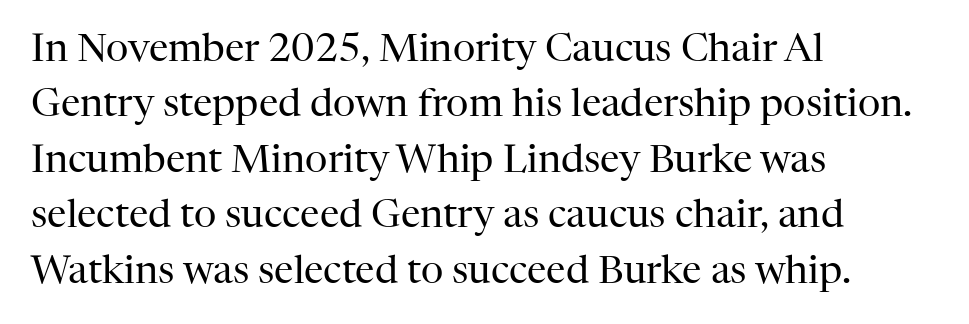
Which margin do the lines hug? The left one — the right edge is uneven. Varying glyph widths throughout — classic text-font behaviour. The type family on display is of the serif kind. The weight tops out at a normal text grade. How would I describe the line gaps? Plain and ordinary.
